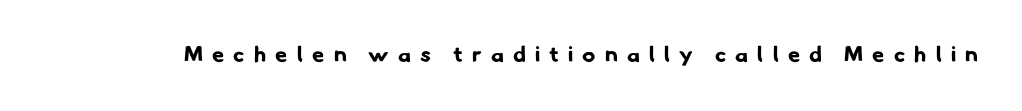
The strip under each line holds only bare page. The characters look thick and weighty, a clear bold. The tracking reads as deliberately expanded to a designer's eye.
